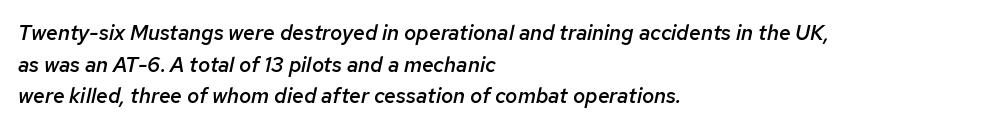
{"italic": "yes", "lean": "right", "slant_degrees": 12, "bold": "semi", "underline": "no", "align": "left", "line_spacing": "normal", "line_spacing_ratio": 1.51, "letter_spacing": "normal", "letter_spacing_em": 0.0, "glyph_px": 21}
